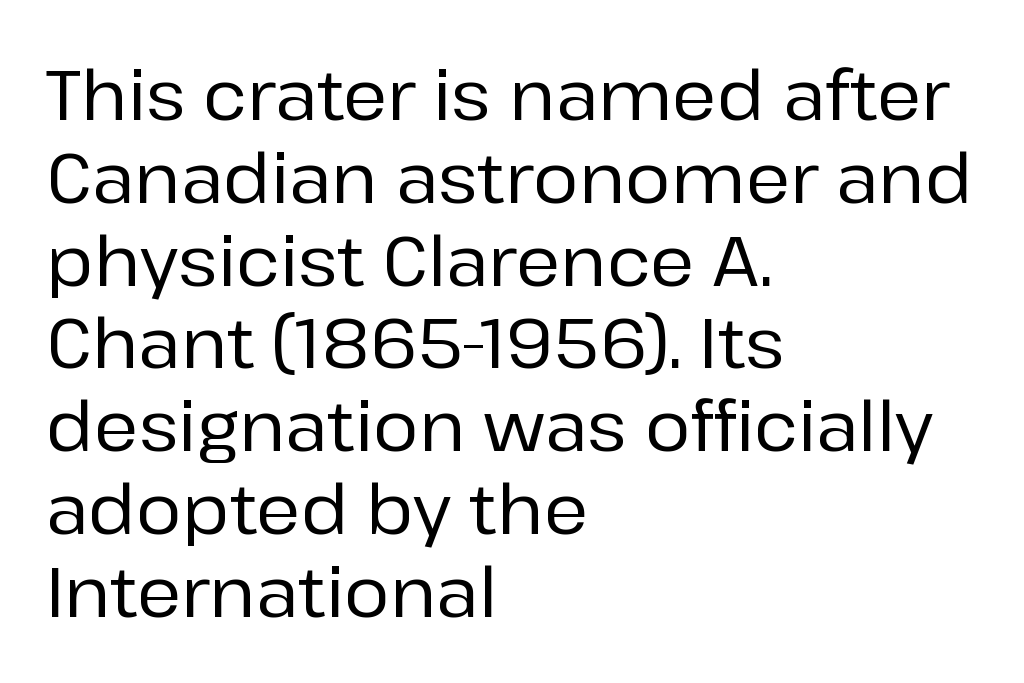
The image shows 69 px sans-serif type, upright; set left-aligned, line spacing 1.2x, normal letter spacing, not underlined; low stroke contrast and a medium x-height.
